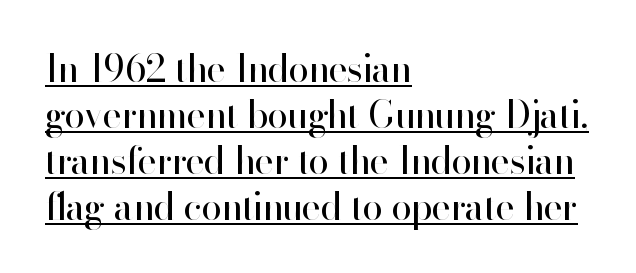
{"serif": "no", "italic": "no", "bold": "no", "weight": "regular", "width": "normal", "stroke_contrast": "high", "x_height": "small", "monospaced": "no", "underline": "yes", "align": "left", "line_spacing_ratio": 1.24, "letter_spacing": "normal", "letter_spacing_em": 0.0, "glyph_px": 37}
